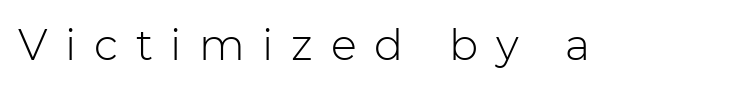
The image shows 43 px light sans-serif type, upright; set unusually wide letter spacing (+0.41 em), not underlined; low stroke contrast and a medium x-height.
